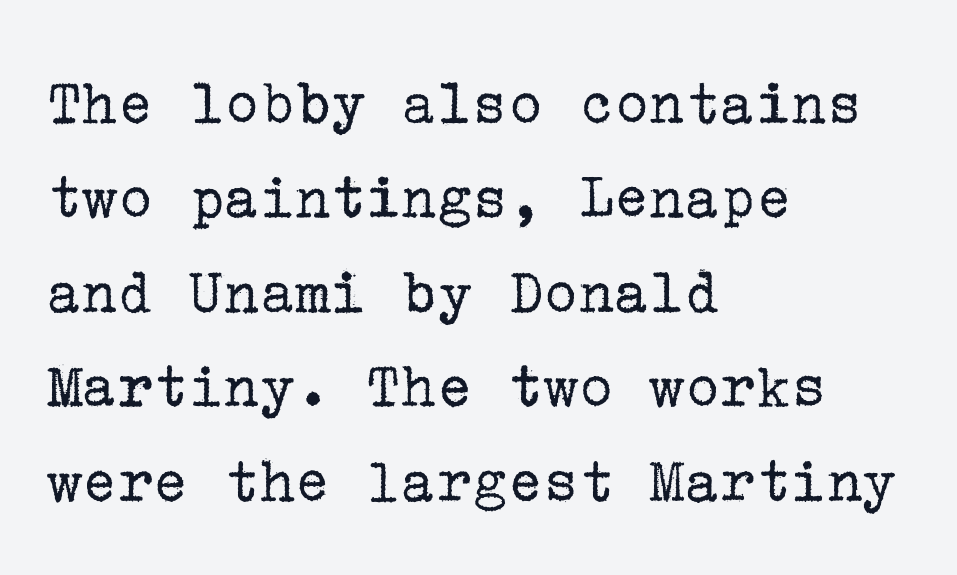
A serif font was chosen for this passage. The strokes are not fattened; the text isn't bold. Anything drawn beneath the words? Only blank space. In CSS terms this would be text-align: left.
